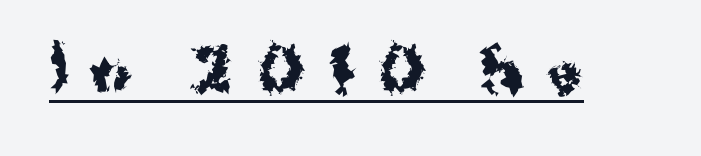
You can tell it's not italic because the verticals are truly vertical. This sample uses expanded letter spacing, leaving extra air between glyphs. A typesetter would call this proportional, since set widths differ per character. The font family rendered here belongs to the sans-serif group.
